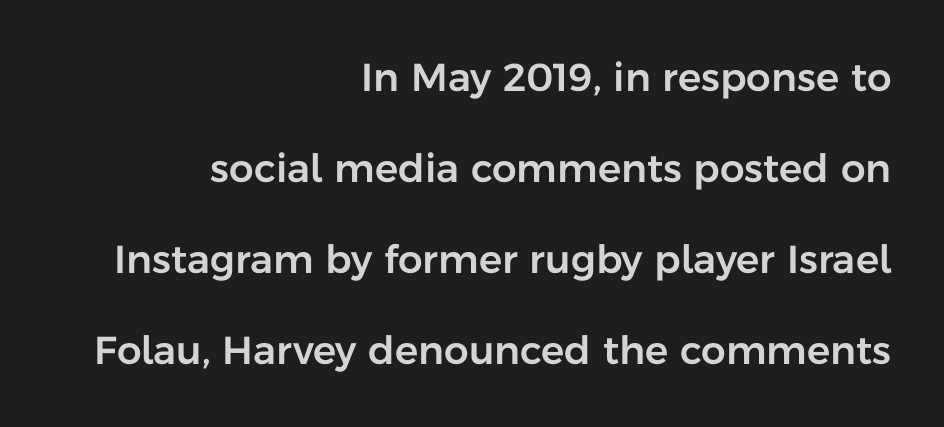
{"serif": "no", "italic": "no", "width": "normal", "stroke_contrast": "low", "x_height": "medium", "monospaced": "no", "underline": "no", "align": "right", "line_spacing": "loose", "line_spacing_ratio": 2.33, "letter_spacing": "normal", "letter_spacing_em": 0.0, "glyph_px": 39}
